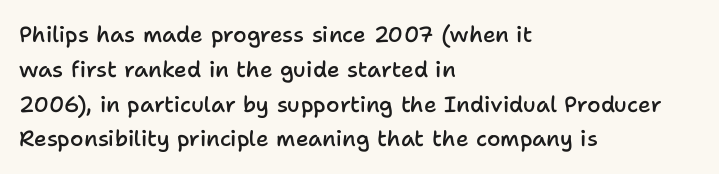
Q: Is the text bold? A: Semi-bold.
Q: Is the text italic (slanted)? A: No, it is upright.
Q: Is the text underlined? A: No.
Q: How is the paragraph aligned? A: Left-aligned.
Q: Is the spacing between letters normal or unusually wide? A: Normal.
Q: Is the spacing between lines tight, normal or loose? A: Normal.
